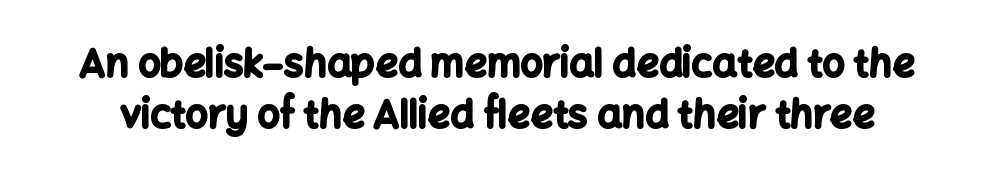
The space beneath each line is pristine and unruled. A typesetter would call this leading conventional body-copy spacing. The face used here is proportionally spaced, like ordinary book or web type. These lines are composed in type without serifs.
